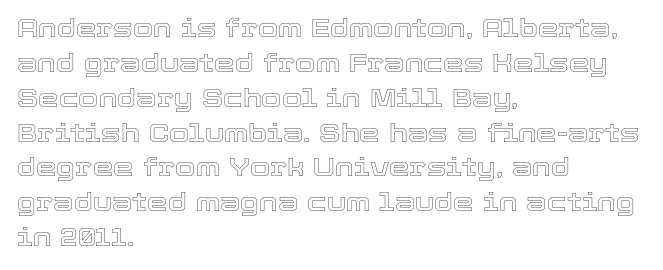
{"italic": "no", "underline": "no", "align": "left", "line_spacing": "normal", "line_spacing_ratio": 1.34, "letter_spacing": "normal", "letter_spacing_em": 0.0, "glyph_px": 26}
